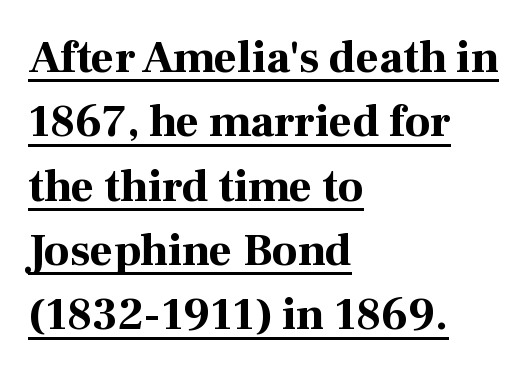
The image shows 45 px bold serif type, upright; set left-aligned, normal line spacing (1.43x), normal letter spacing, underlined; high stroke contrast and a medium x-height.
